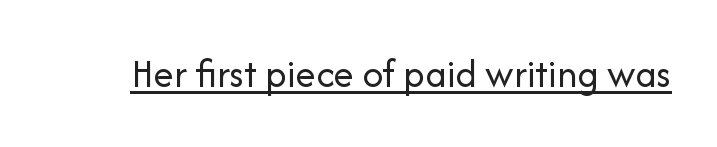
Q: Is the text bold? A: No.
Q: Is the text italic (slanted)? A: No, it is upright.
Q: Is the typeface a serif or a sans-serif typeface? A: Sans-serif.
Q: Is the text underlined? A: Yes.
Q: Is the spacing between letters normal or unusually wide? A: Normal.
Q: Width (condensed, normal, or wide)? A: Normal.
Q: Stroke contrast? A: Low.
Q: x-height? A: Medium.
Q: Monospaced? A: No.
